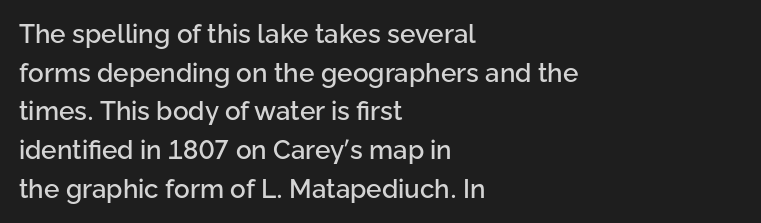
The image shows 26 px text type, upright; set left-aligned, normal line spacing (1.49x), normal letter spacing, not underlined.
